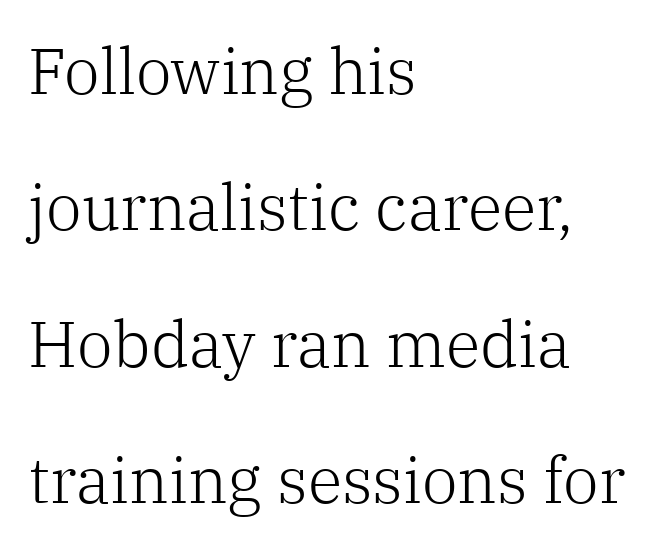
The image shows 64 px light serif type, upright; set left-aligned, loose line spacing (2.13x), normal letter spacing, not underlined; low stroke contrast and a medium x-height.
